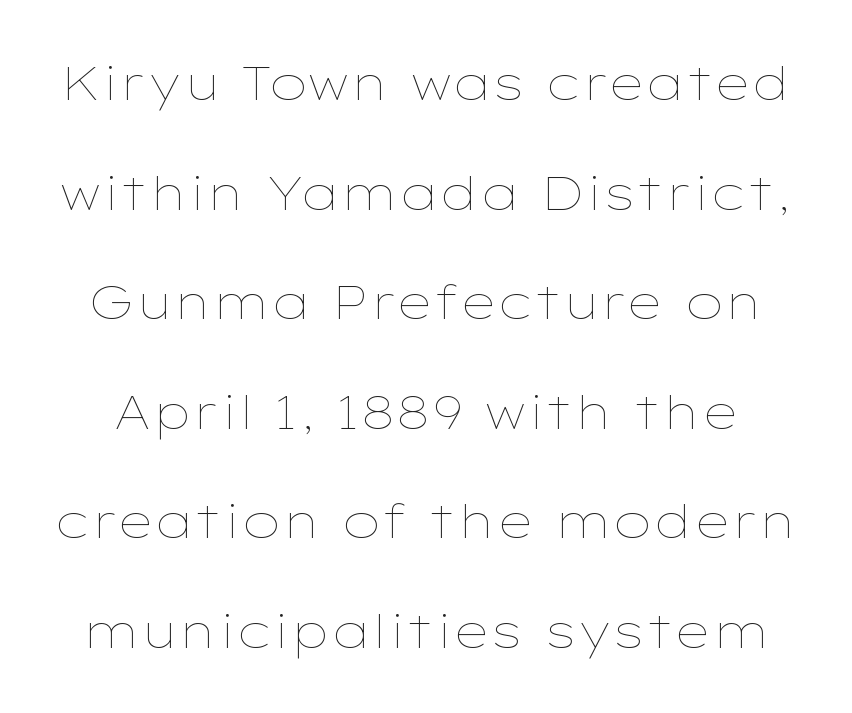
{"italic": "no", "bold": "no", "weight": "thin", "width": "wide", "stroke_contrast": "low", "x_height": "medium", "monospaced": "no", "underline": "no", "line_spacing": "loose", "line_spacing_ratio": 2.33, "letter_spacing": "normal", "letter_spacing_em": 0.0, "glyph_px": 47}
